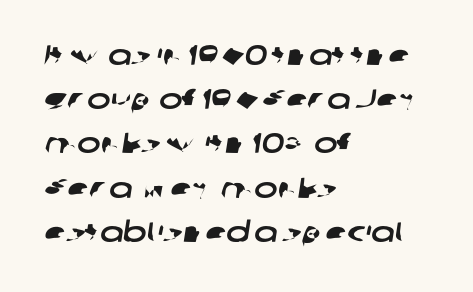
Q: Is the typeface a serif or a sans-serif typeface? A: Sans-serif.
Q: Is the text underlined? A: No.
Q: How is the paragraph aligned? A: Left-aligned.
Q: Is the spacing between letters normal or unusually wide? A: Normal.
Q: Is the spacing between lines tight, normal or loose? A: Normal.
Q: Width (condensed, normal, or wide)? A: Wide.
Q: Stroke contrast? A: Low.
Q: x-height? A: Medium.
Q: Monospaced? A: No.
